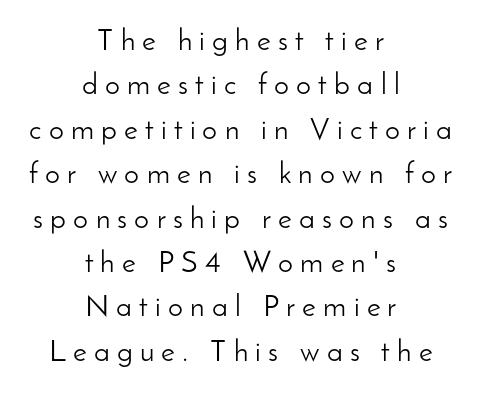
The image shows 30 px light sans-serif type, upright; set centered, normal line spacing (1.48x), unusually wide letter spacing (+0.24 em), not underlined; low stroke contrast and a small x-height.
